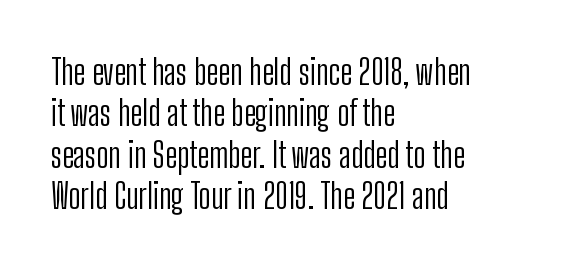
The image shows 34 px light, condensed sans-serif type, upright; set left-aligned, line spacing 1.22x, normal letter spacing, not underlined; low stroke contrast and a medium x-height.
